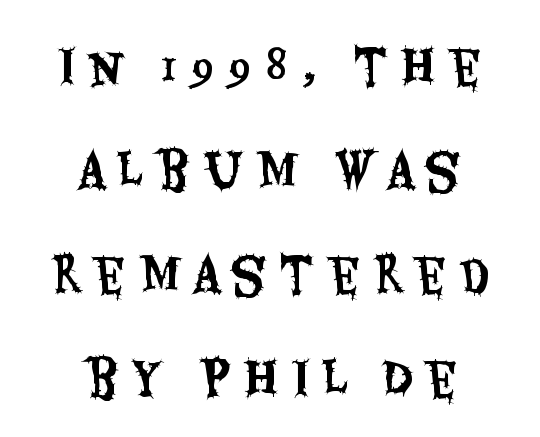
{"serif": "no", "italic": "no", "width": "condensed", "stroke_contrast": "medium", "x_height": "large", "monospaced": "no", "underline": "no", "align": "center", "line_spacing": "loose", "line_spacing_ratio": 2.26, "letter_spacing": "wide", "letter_spacing_em": 0.26, "glyph_px": 46}
